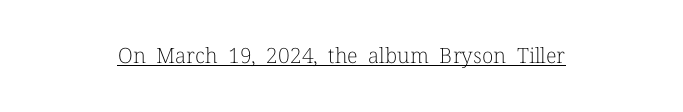
On a weight scale, this lands at 450 or below. The lines in this sample share a center point and differ in where they start and stop. Observe the ordinary spacing: letters are neighbours, not strangers. Posture: upright roman. Emphasis is given by a line drawn under the lettering.
